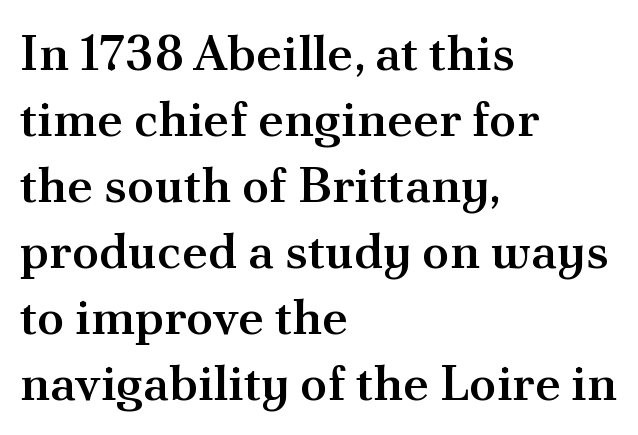
The letters advance in unequal steps, a hallmark of proportional type. The type is set solid horizontally, with unmodified tracking. Observe the serifs anchoring each vertical stroke in this sample. Typographic density is moderately raised because the face is semibold.
